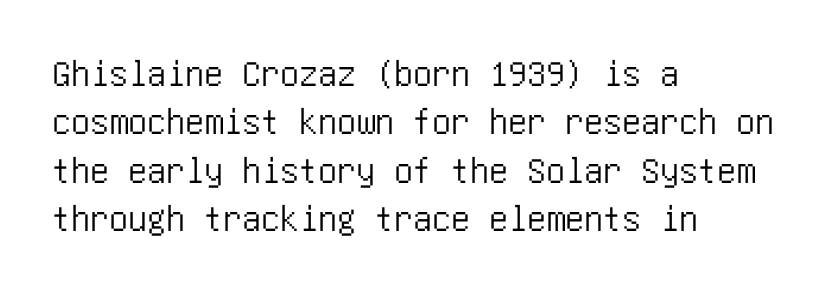
The image shows 38 px condensed sans-serif type, upright; set left-aligned, normal line spacing (1.27x), normal letter spacing, not underlined; low stroke contrast and a large x-height.
